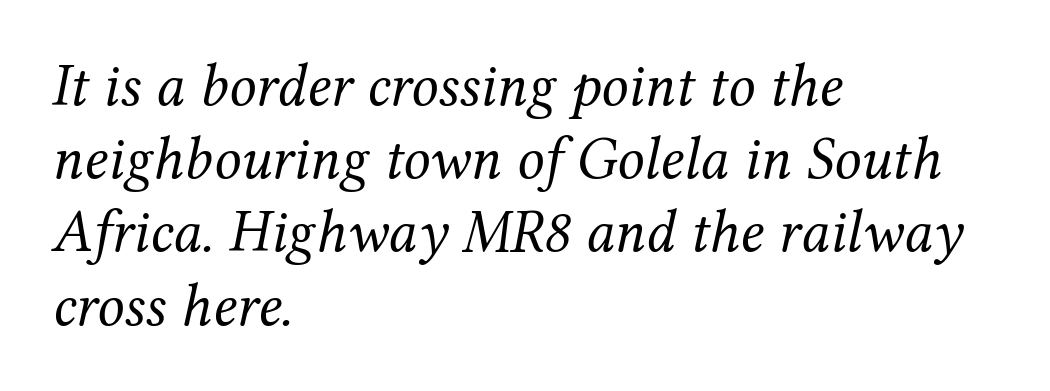
The image shows 60 px regular-weight serif type, italic (leaning right); set left-aligned, line spacing 1.22x, normal letter spacing, not underlined; medium stroke contrast and a medium x-height.
